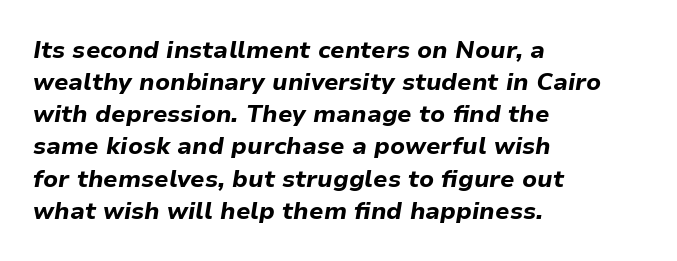
{"italic": "yes", "lean": "right", "slant_degrees": 9, "bold": "yes", "underline": "no", "align": "left", "line_spacing": "normal", "line_spacing_ratio": 1.34, "letter_spacing": "normal", "letter_spacing_em": 0.0, "glyph_px": 24}
